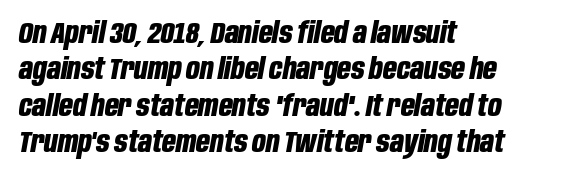
Every letter is thick-stroked: bold, no question. Is this a fixed-width face? No — the glyphs have proportional, varying widths. Yep, that's italic — everything's leaning. The string is rendered with underlining switched off. Caption: multi-line text, flush left, ragged right. This rendering leaves character spacing at its baseline value.
